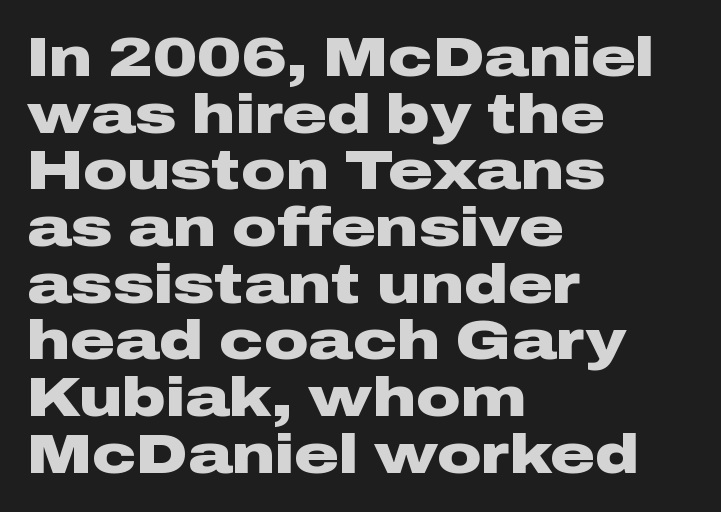
The image shows 55 px heavy, wide sans-serif type, upright; set left-aligned, tight line spacing (1.03x), normal letter spacing, not underlined; low stroke contrast and a medium x-height.
